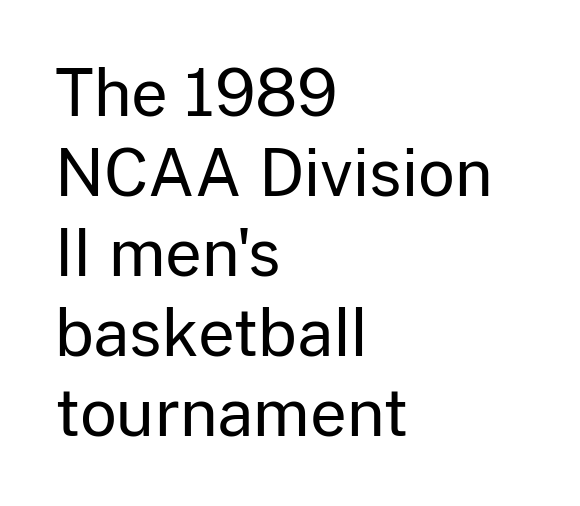
{"serif": "no", "italic": "no", "bold": "no", "weight": "regular", "width": "normal", "stroke_contrast": "low", "x_height": "medium", "monospaced": "no", "underline": "no", "align": "left", "line_spacing": "normal", "line_spacing_ratio": 1.25, "letter_spacing": "normal", "letter_spacing_em": 0.0, "glyph_px": 64}
